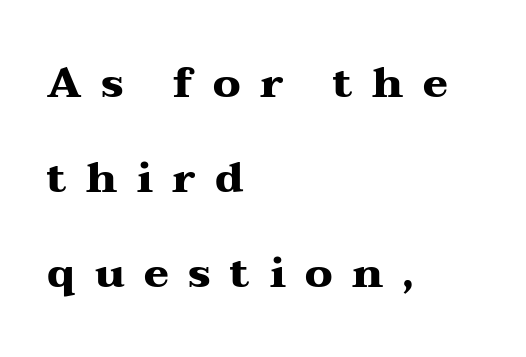
This block would shrink considerably if given ordinary leading; it's expanded now. Does the type have serifs? Yes, each stem ends in a small foot. The face used here has the dense, thick strokes of a bold. The gap between lines stays unmarked.
